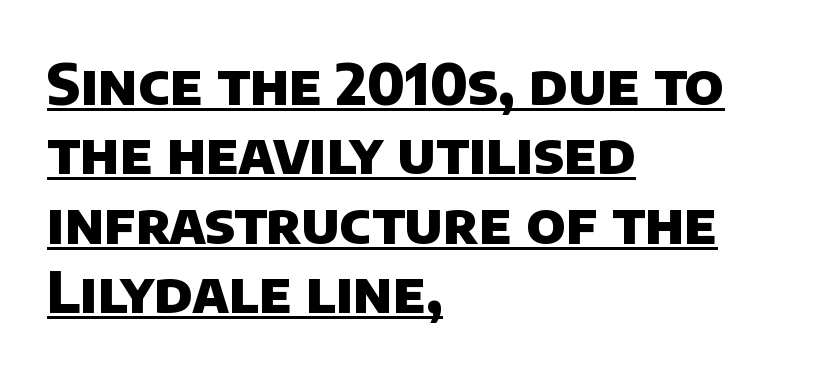
Teacher's note: observe the even left margin — that is flush-left alignment. The lettering is marked with a stroke running underneath it. Does the type have serifs? No, each stem ends abruptly. A full-strength bold gives these letters their thick strokes. The letterforms sit shoulder to shoulder at normal distance.
